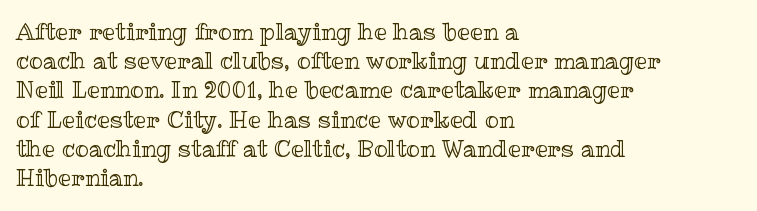
{"italic": "no", "underline": "no", "align": "left", "line_spacing": "normal", "line_spacing_ratio": 1.27, "letter_spacing": "normal", "letter_spacing_em": 0.0, "glyph_px": 23}
